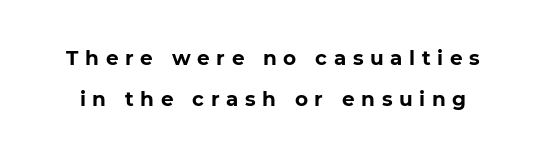
{"italic": "no", "bold": "yes", "underline": "no", "line_spacing": "loose", "line_spacing_ratio": 2.03, "letter_spacing": "wide", "letter_spacing_em": 0.33, "glyph_px": 20}
